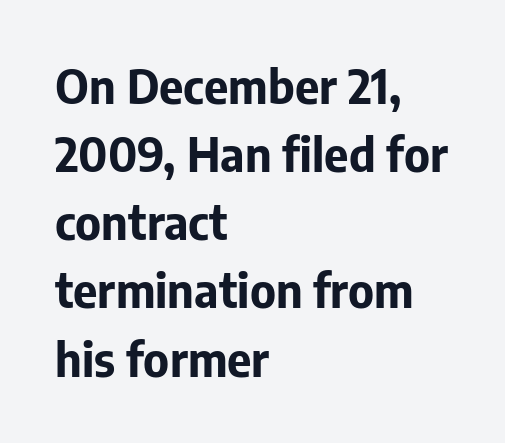
Descender tails drop into unmarked territory. What weight is shown? A full bold with thick strokes. The letters advance in unequal steps, a hallmark of proportional type. Is there much room between lines? A standard amount, neither cramped nor airy. In CSS terms this would be text-align: left. Here the glyphs are tracked normally, forming tight word shapes.
